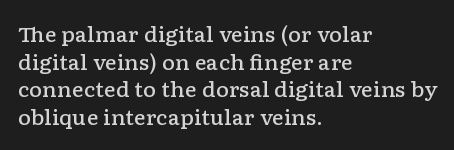
{"italic": "no", "bold": "semi", "underline": "no", "align": "left", "line_spacing": "normal", "line_spacing_ratio": 1.38, "letter_spacing": "normal", "letter_spacing_em": 0.0, "glyph_px": 20}
